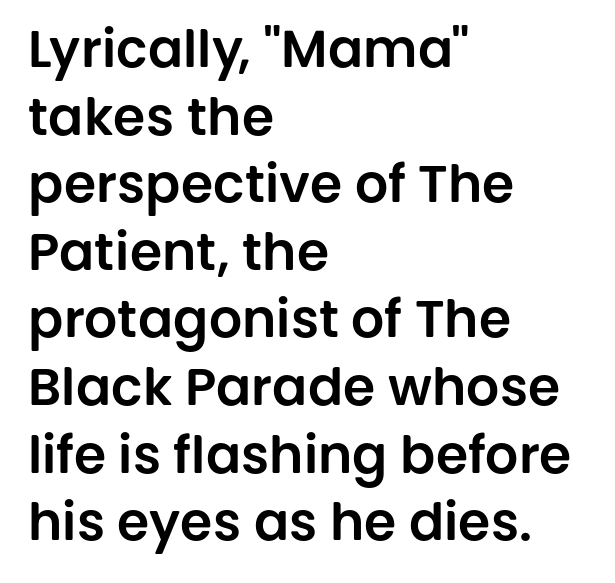
Which margin do the lines hug? The left one — the right edge is uneven. The passage shown is not underscored anywhere. The letters carry no serifs — their stems end cleanly without finishing strokes. Every stem runs plumb, perpendicular to the baseline. This sample has the flowing, uneven cadence of proportional lettering. The passage shown has conventional tracking throughout.
